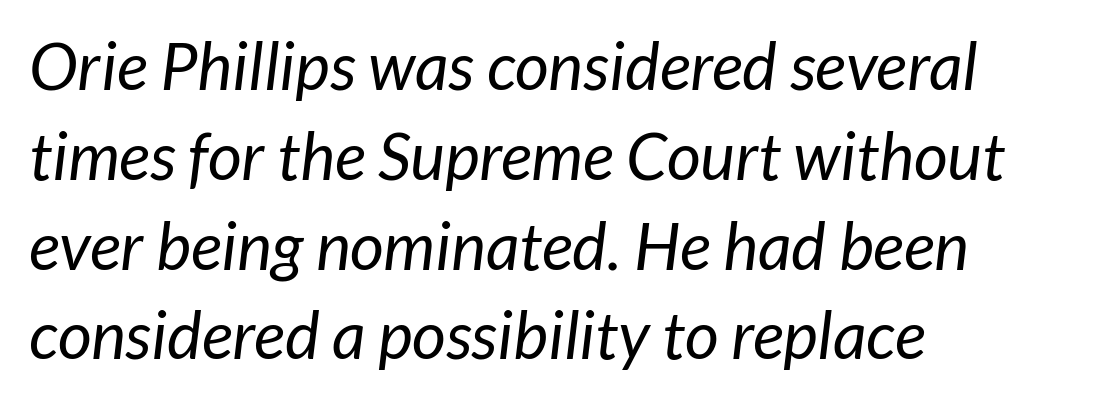
The string is rendered with underlining switched off. The rendering keeps characters at their native spacing. Note the varied advance widths — an 'i' is clearly narrower than an 'm'. The space between consecutive lines is moderate.
